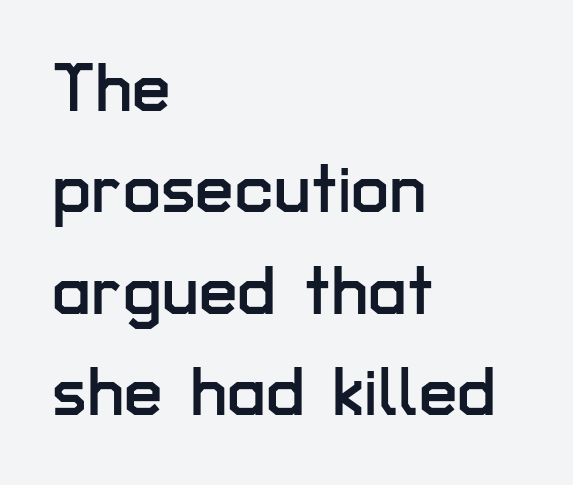
The font family rendered here belongs to the sans-serif group. Students, note that the glyphs here touch the page at normal intervals. Does the lettering tilt? It doesn't — this is upright. Unmarked baselines from the first word to the last.
